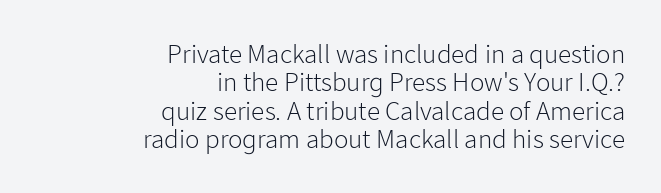
Q: Is the text bold? A: No.
Q: Is the text italic (slanted)? A: No, it is upright.
Q: Is the text underlined? A: No.
Q: How is the paragraph aligned? A: Right-aligned.
Q: Is the spacing between letters normal or unusually wide? A: Normal.
Q: Is the spacing between lines tight, normal or loose? A: Tight.
